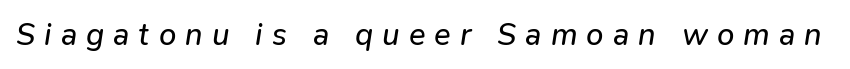
The image shows 31 px regular-weight type, italic (leaning right); set unusually wide letter spacing (+0.29 em), not underlined; low stroke contrast and a medium x-height.
